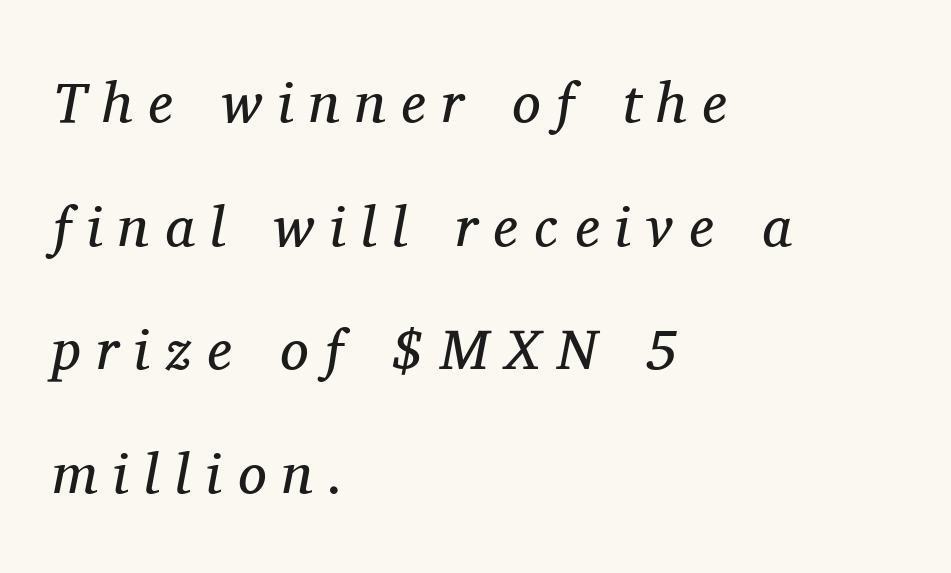
The image shows 57 px regular-weight serif type, italic (leaning right); set left-aligned, loose line spacing (2.17x), unusually wide letter spacing (+0.28 em), not underlined; medium stroke contrast and a medium x-height.
